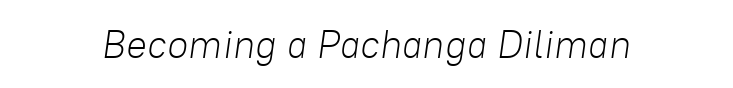
The image shows 39 px light type, italic (leaning right); set normal letter spacing, not underlined; low stroke contrast and a medium x-height.
